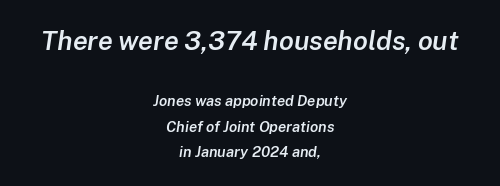
Nobody drew a line under any word here. The specimen reads as italic at a glance. Neither beginnings nor endings align; midpoints do. The rendering shrinks the type as you move from the upper chunk to the lower. The rows are spaced the way most documents space them. In terms of weight, the rendering is demibold, just under bold.
